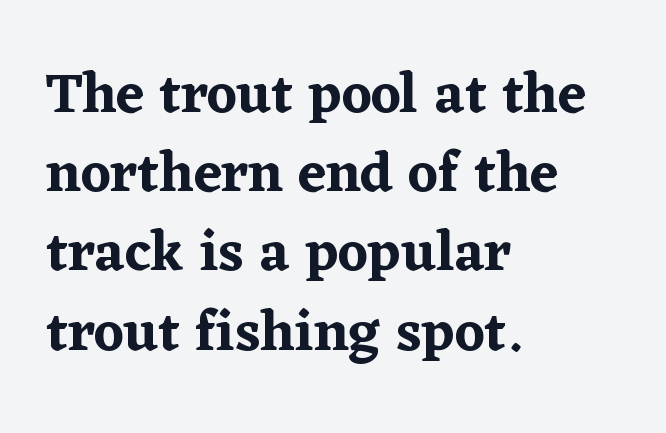
Leading: standard. Line starts are locked; line ends wander. Spacing verdict: proportional, widths tailored to each character. Letter spacing: default. No italicization has been applied; the sample stays upright. Look at the bottom of the vertical strokes: they flare into serifs here.
